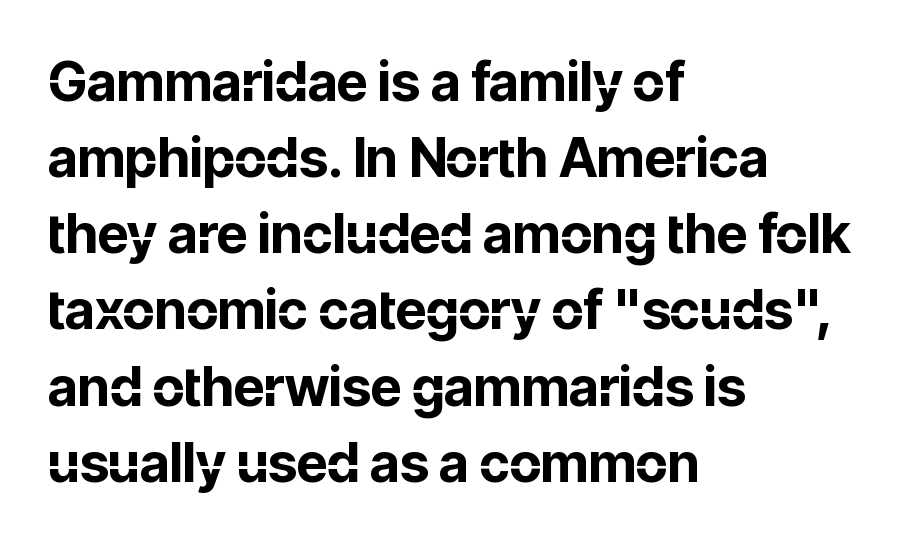
Q: Is the text bold? A: Yes.
Q: Is the text italic (slanted)? A: No, it is upright.
Q: Is the typeface a serif or a sans-serif typeface? A: Sans-serif.
Q: Is the text underlined? A: No.
Q: How is the paragraph aligned? A: Left-aligned.
Q: Is the spacing between letters normal or unusually wide? A: Normal.
Q: Is the spacing between lines tight, normal or loose? A: Normal.
Q: Width (condensed, normal, or wide)? A: Normal.
Q: Stroke contrast? A: Low.
Q: x-height? A: Medium.
Q: Monospaced? A: No.
